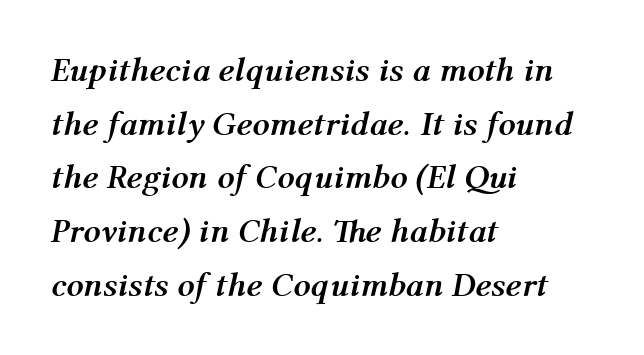
The image shows 34 px semibold type, italic (leaning right); set left-aligned, normal line spacing (1.58x), normal letter spacing, not underlined; medium stroke contrast and a medium x-height.
